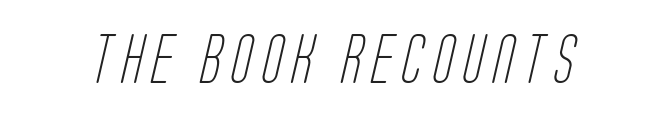
The image shows 49 px light, condensed sans-serif type; set not underlined; low stroke contrast and a large x-height.
